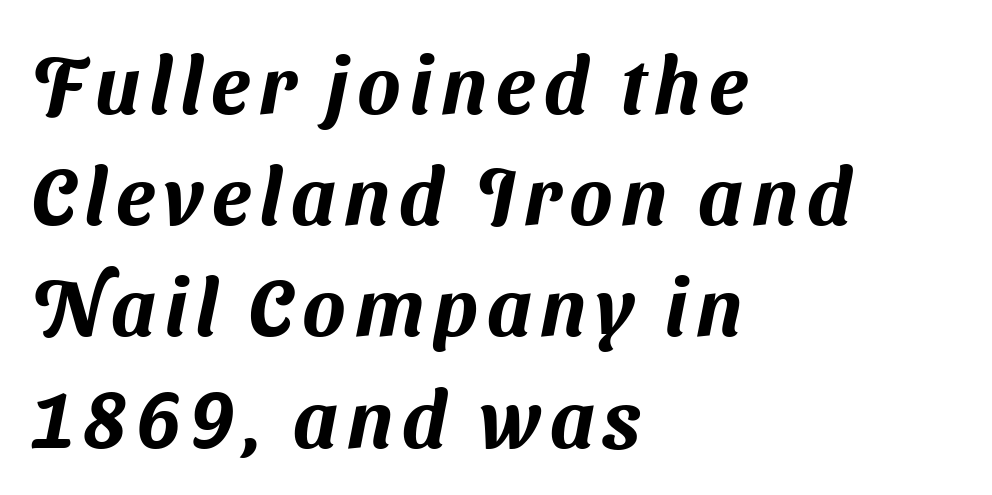
One-word summary of the alignment: left. The rendering uses natural spacing where letterforms have individual widths. Just letters on the line, the space beneath them empty. Letterform terminals end flat and unadorned throughout the passage. This sample keeps an unexceptional amount of space between lines.
